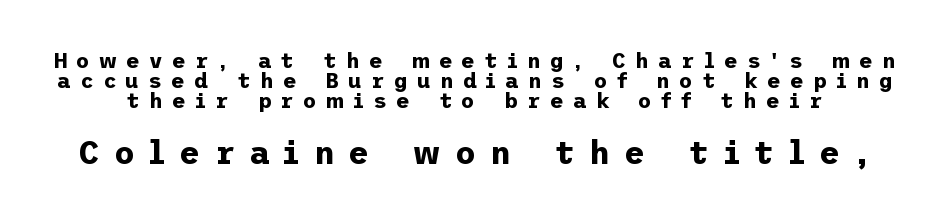
Q: Is the text bold? A: Yes.
Q: Is the text italic (slanted)? A: No, it is upright.
Q: Is the typeface a serif or a sans-serif typeface? A: Sans-serif.
Q: Is the text underlined? A: No.
Q: Is the spacing between letters normal or unusually wide? A: Unusually wide.
Q: Is the spacing between lines tight, normal or loose? A: Tight.
Q: Which block of text is set in a larger size, the first (top) or the second (bottom)? A: The second (bottom) one.
Q: Width (condensed, normal, or wide)? A: Normal.
Q: Stroke contrast? A: Low.
Q: x-height? A: Medium.
